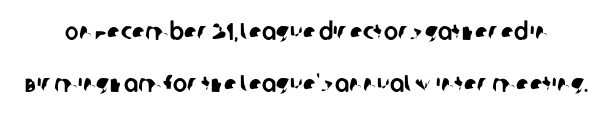
Q: Is the text underlined? A: No.
Q: Is the spacing between letters normal or unusually wide? A: Normal.
Q: Is the spacing between lines tight, normal or loose? A: Loose.
